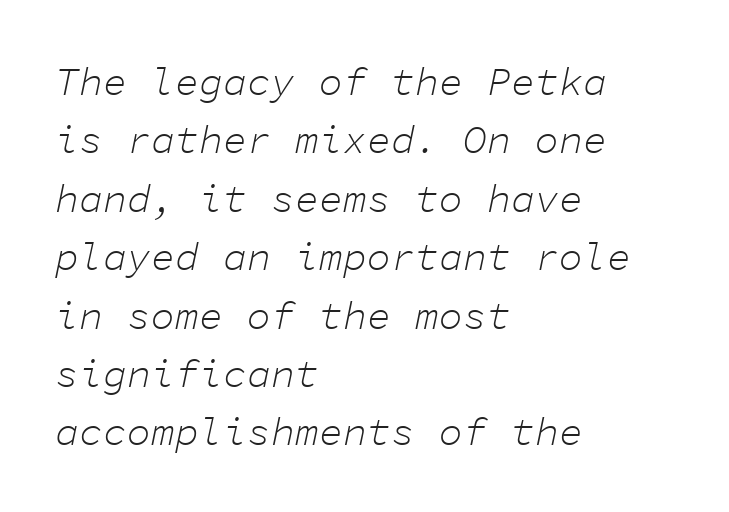
Italic? Definitely — the glyphs are oblique. The lines in this sample share a left origin and differ only in where they stop. Think standard paragraph weight, or any step lighter than that. The glyphs are unaccompanied by any horizontal stroke below them. The rendering keeps characters at their native spacing. Monospaced: the letters line up in strict vertical columns.
